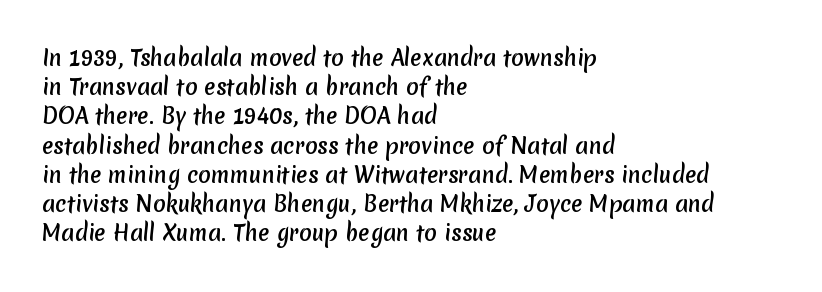
Q: Is the text bold? A: Yes.
Q: Is the text underlined? A: No.
Q: How is the paragraph aligned? A: Left-aligned.
Q: Is the spacing between letters normal or unusually wide? A: Normal.
Q: Is the spacing between lines tight, normal or loose? A: Normal.
